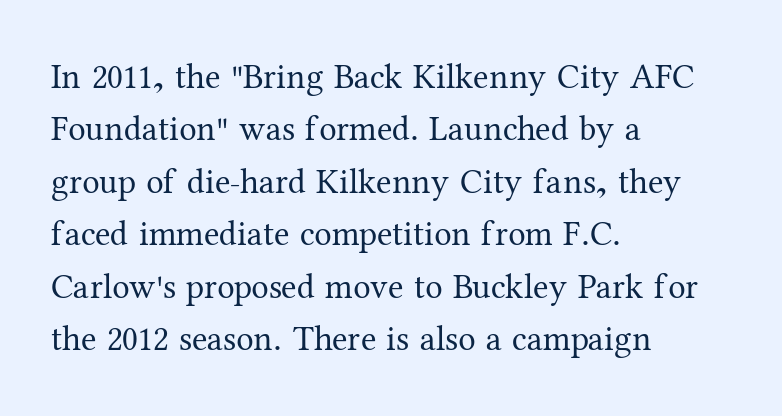
Q: Is the text bold? A: No.
Q: Is the text italic (slanted)? A: No, it is upright.
Q: Is the typeface a serif or a sans-serif typeface? A: Serif.
Q: Is the text underlined? A: No.
Q: How is the paragraph aligned? A: Left-aligned.
Q: Is the spacing between letters normal or unusually wide? A: Normal.
Q: Is the spacing between lines tight, normal or loose? A: Normal.
Q: Width (condensed, normal, or wide)? A: Normal.
Q: Stroke contrast? A: Medium.
Q: x-height? A: Medium.
Q: Monospaced? A: No.
